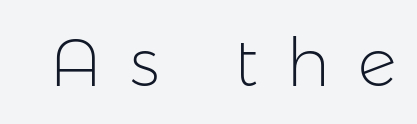
The image shows 67 px light sans-serif type, upright; set unusually wide letter spacing (+0.42 em), not underlined; low stroke contrast and a medium x-height.
